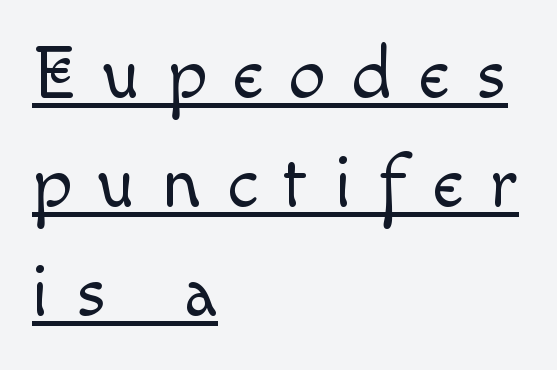
One-word summary of the alignment: left. Each line of the rendering has a horizontal stroke beneath the glyphs. Here the glyphs are tracked loosely, breaking word shapes into spaced letters. Characters remain perfectly vertical along every line. Stroke mass is kept to a normal reading level or below. Evenly set lines give the paragraph a standard silhouette.
